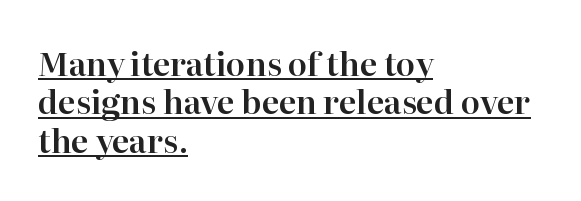
Decoration check: the copy is underlined. Regarding serifs, this sample has them. These lines are rendered in a variable-pitch font. Notice how the stems are strictly vertical — no italics here. The lines in this sample share a left origin and differ only in where they stop. Nothing unusual about the tracking: characters are spaced as the font intends.
